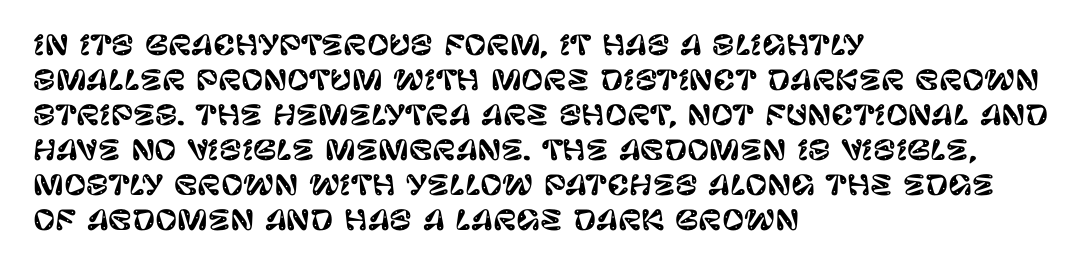
Q: Is the text italic (slanted)? A: Yes.
Q: Is the text underlined? A: No.
Q: How is the paragraph aligned? A: Left-aligned.
Q: Is the spacing between letters normal or unusually wide? A: Normal.
Q: Is the spacing between lines tight, normal or loose? A: Normal.
